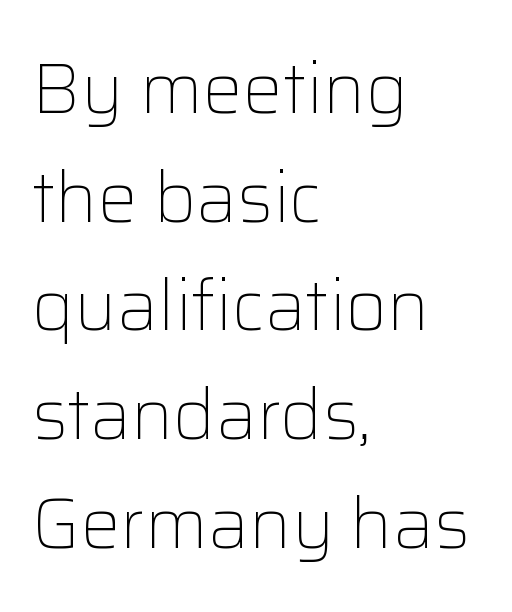
Vertical stems look standard width or narrower in stroke. The zone under the glyphs is completely vacant. Varying glyph widths throughout — classic text-font behaviour. Vertical strokes here are truly vertical.
